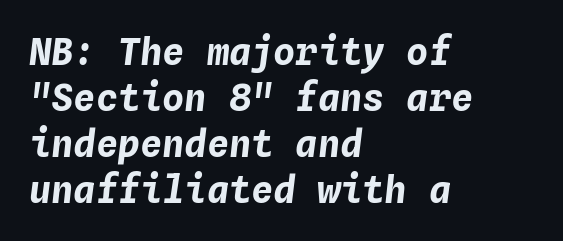
The image shows 37 px bold type, italic (leaning right), monospaced; set left-aligned, line spacing 1.24x, normal letter spacing, not underlined; low stroke contrast and a medium x-height.
